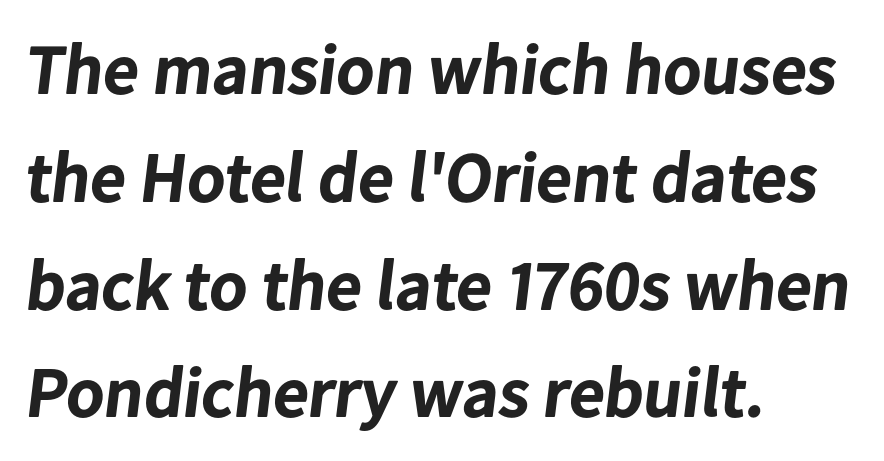
The image shows 70 px bold sans-serif type; set left-aligned, normal line spacing (1.54x), normal letter spacing, not underlined; low stroke contrast and a medium x-height.
